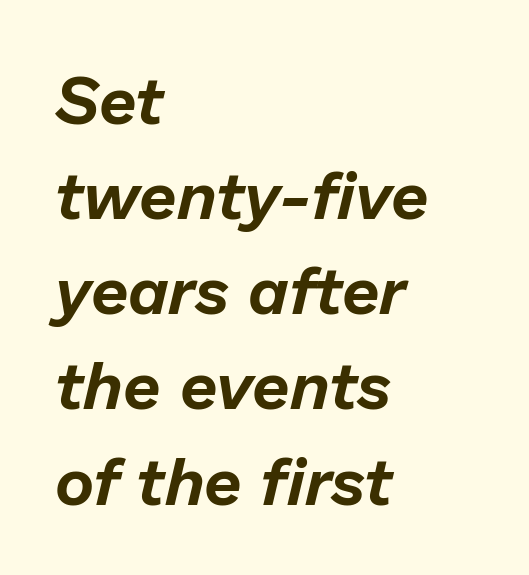
A normal amount of white space separates one row of letters from the next. The passage shown is typed in a proportional face where columns would drift. If you drew a ruler down the left edge, every line would touch it. The line texture is even and compact thanks to regular tracking.
